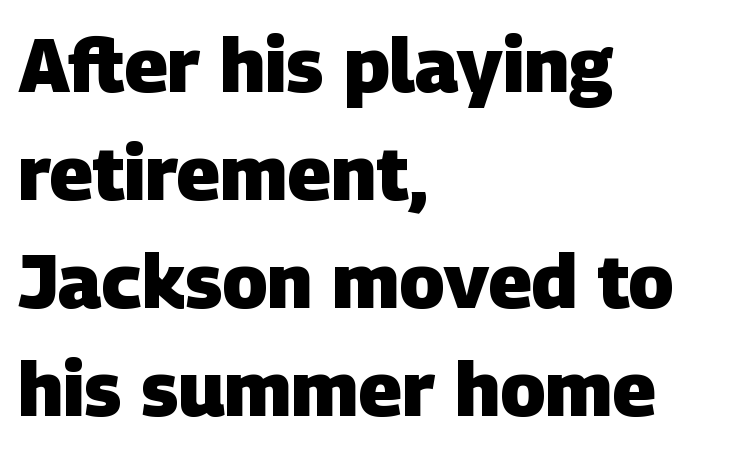
The image shows 76 px heavy sans-serif type; set left-aligned, normal line spacing (1.42x), normal letter spacing, not underlined; low stroke contrast and a large x-height.
